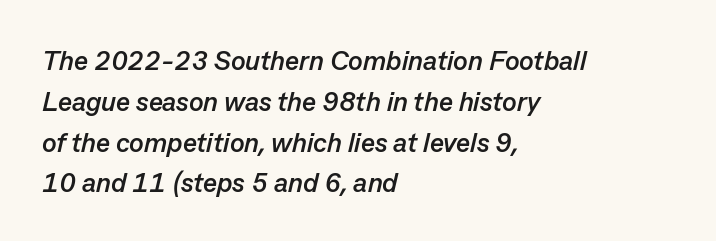
The image shows 27 px bold type, italic (leaning right); set left-aligned, normal line spacing (1.51x), normal letter spacing, not underlined.
